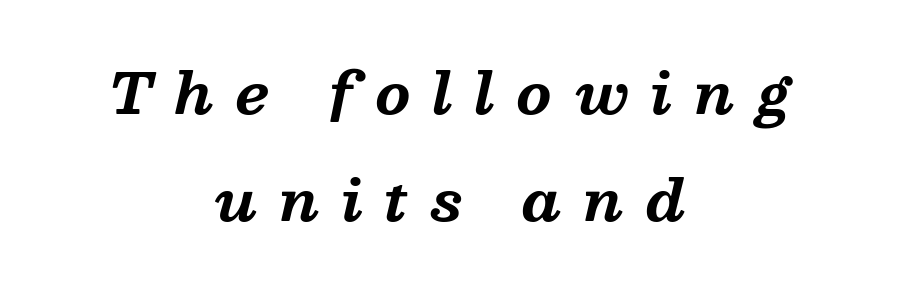
{"serif": "yes", "italic": "yes", "lean": "right", "slant_degrees": 13, "bold": "yes", "weight": "bold", "width": "normal", "stroke_contrast": "medium", "x_height": "medium", "monospaced": "no", "underline": "no", "align": "center", "line_spacing": "loose", "line_spacing_ratio": 1.91, "letter_spacing": "wide", "letter_spacing_em": 0.39, "glyph_px": 56}
